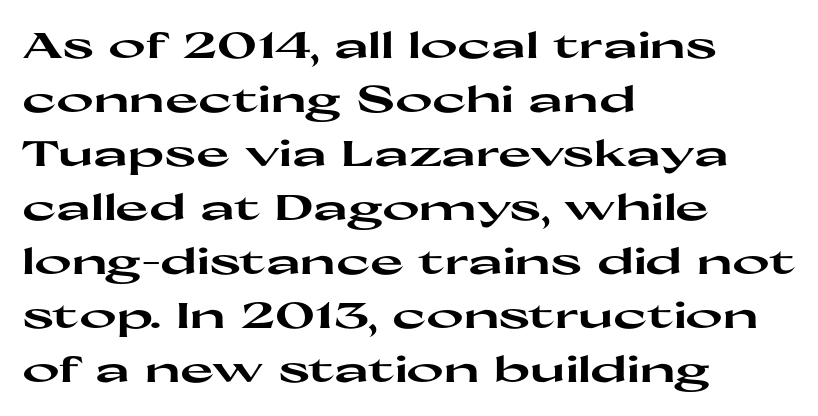
Q: Is the text bold? A: Yes.
Q: Is the text italic (slanted)? A: No, it is upright.
Q: Is the typeface a serif or a sans-serif typeface? A: Sans-serif.
Q: Is the text underlined? A: No.
Q: How is the paragraph aligned? A: Left-aligned.
Q: Is the spacing between letters normal or unusually wide? A: Normal.
Q: Is the spacing between lines tight, normal or loose? A: Normal.
Q: Width (condensed, normal, or wide)? A: Wide.
Q: Stroke contrast? A: High.
Q: x-height? A: Medium.
Q: Monospaced? A: No.
